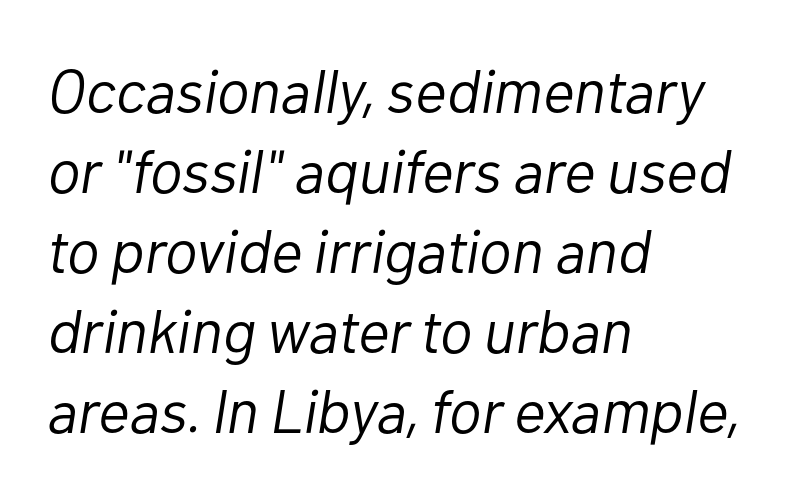
Q: Is the text bold? A: No.
Q: Is the text italic (slanted)? A: Yes, it leans right by about 10 degrees.
Q: Is the text underlined? A: No.
Q: How is the paragraph aligned? A: Left-aligned.
Q: Is the spacing between letters normal or unusually wide? A: Normal.
Q: Is the spacing between lines tight, normal or loose? A: Normal.
Q: Width (condensed, normal, or wide)? A: Normal.
Q: Stroke contrast? A: Low.
Q: x-height? A: Medium.
Q: Monospaced? A: No.
